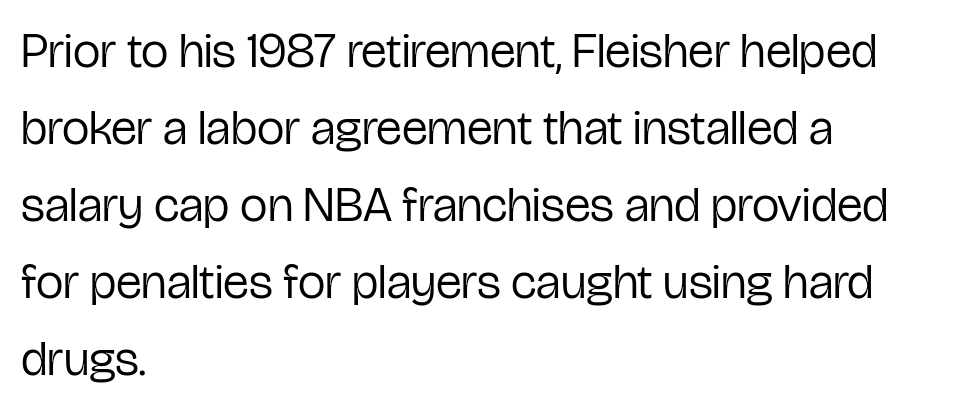
Line beginnings align vertically; line endings do not. The typography opts for an upright posture over an oblique one. Is there much room between lines? A standard amount, neither cramped nor airy. The font sits on the lighter half of the weight spectrum, regular included. Proportional: the letters do not fall into vertical columns. Typographically, this falls in the sans-serif category.
